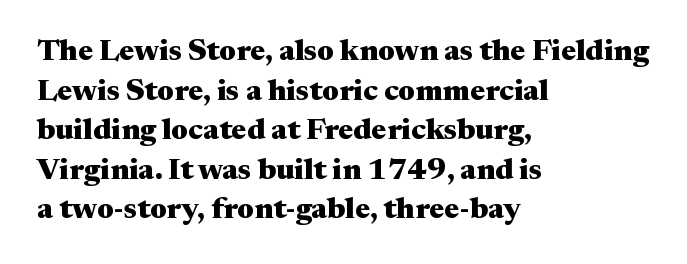
{"serif": "yes", "italic": "no", "bold": "yes", "weight": "heavy", "width": "wide", "stroke_contrast": "medium", "x_height": "medium", "monospaced": "no", "underline": "no", "align": "left", "line_spacing": "normal", "line_spacing_ratio": 1.32, "letter_spacing": "normal", "letter_spacing_em": 0.0, "glyph_px": 30}
